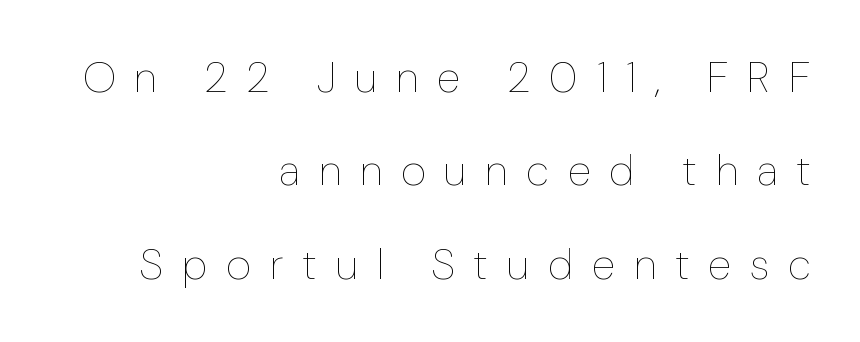
The image shows 43 px thin type, upright; set right-aligned, loose line spacing (2.17x), unusually wide letter spacing (+0.44 em), not underlined; low stroke contrast and a medium x-height.
